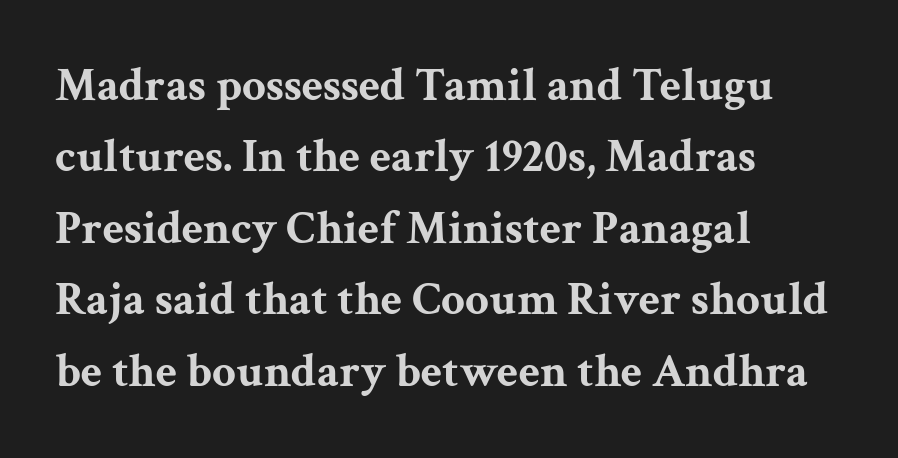
The image shows 47 px bold, wide serif type, upright; set left-aligned, normal line spacing (1.52x), normal letter spacing, not underlined; medium stroke contrast and a medium x-height.
